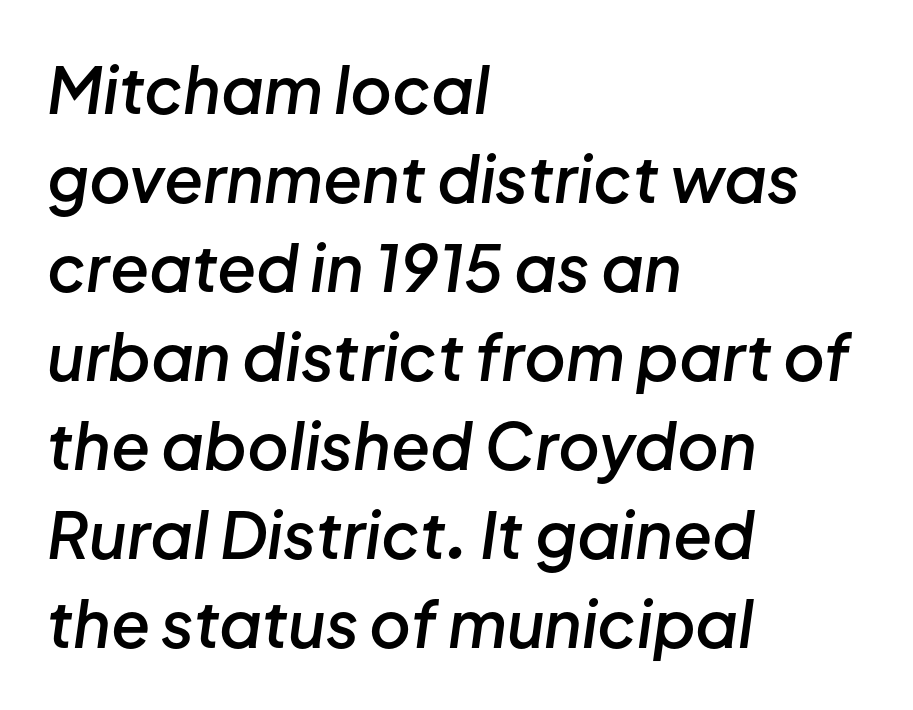
Do the characters align in a grid? No, the font is proportional. A fair bit of extra ink — the face is semibold, not bold. Evenly set lines give the paragraph a standard silhouette. Compared with a centered layout, this one pins lines to the left instead.
